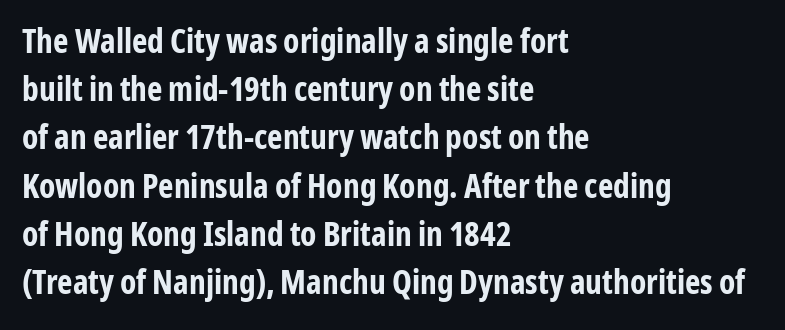
Q: Is the text bold? A: Yes.
Q: Is the text italic (slanted)? A: No, it is upright.
Q: Is the typeface a serif or a sans-serif typeface? A: Sans-serif.
Q: Is the text underlined? A: No.
Q: How is the paragraph aligned? A: Left-aligned.
Q: Is the spacing between letters normal or unusually wide? A: Normal.
Q: Is the spacing between lines tight, normal or loose? A: Normal.
Q: Width (condensed, normal, or wide)? A: Condensed.
Q: Stroke contrast? A: Low.
Q: x-height? A: Medium.
Q: Monospaced? A: No.
